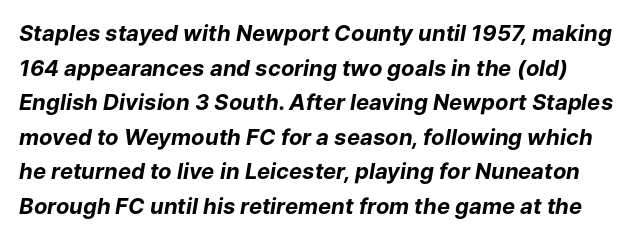
The image shows 22 px bold type, italic (leaning right); set normal line spacing (1.57x), normal letter spacing, not underlined.
